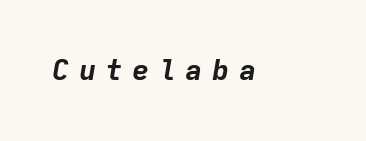
Q: Is the text bold? A: Yes.
Q: Is the text italic (slanted)? A: Yes, it leans right by about 9 degrees.
Q: Is the text underlined? A: No.
Q: Is the spacing between letters normal or unusually wide? A: Unusually wide.
Q: Width (condensed, normal, or wide)? A: Normal.
Q: Stroke contrast? A: Low.
Q: x-height? A: Medium.
Q: Monospaced? A: Yes.
